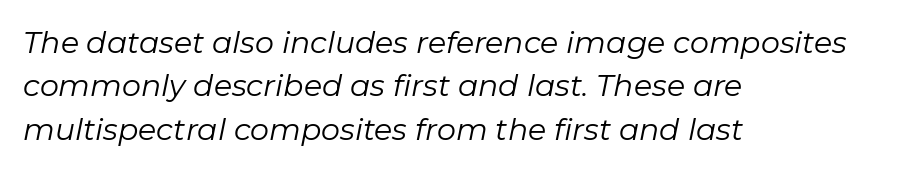
The image shows 30 px regular-weight type, italic (leaning right); set left-aligned, normal line spacing (1.45x), normal letter spacing, not underlined; low stroke contrast and a medium x-height.
